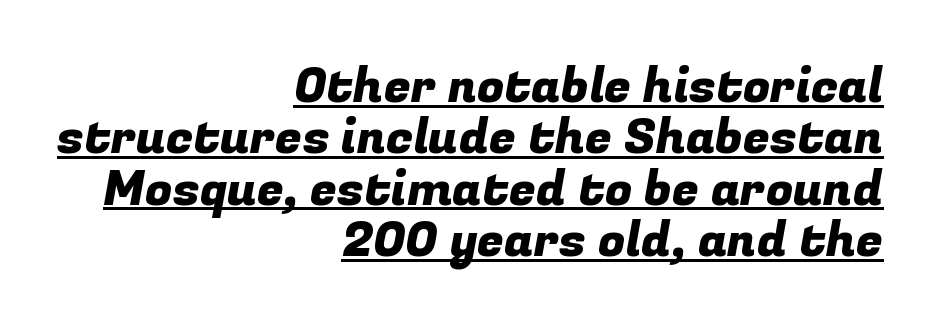
Q: Is the typeface a serif or a sans-serif typeface? A: Sans-serif.
Q: Is the text underlined? A: Yes.
Q: How is the paragraph aligned? A: Right-aligned.
Q: Is the spacing between letters normal or unusually wide? A: Normal.
Q: Is the spacing between lines tight, normal or loose? A: Tight.
Q: Width (condensed, normal, or wide)? A: Normal.
Q: Stroke contrast? A: Low.
Q: x-height? A: Medium.
Q: Monospaced? A: No.
